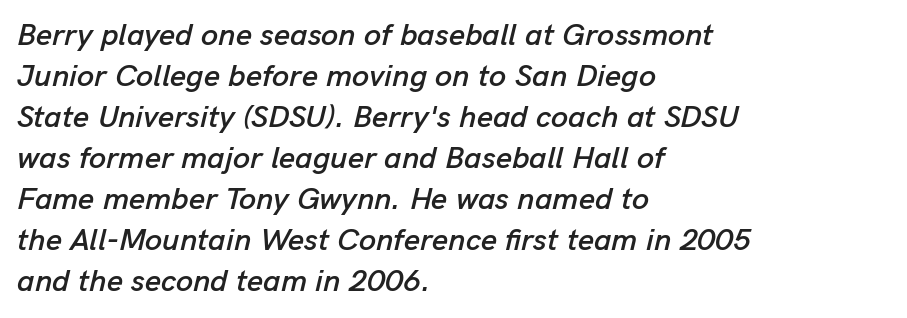
Every character sits at an angle, as italics do. Here the glyphs are tracked normally, forming tight word shapes. You could not count columns in this text — the font is proportionally spaced. Glance below the letters and you will spot only blank space.
